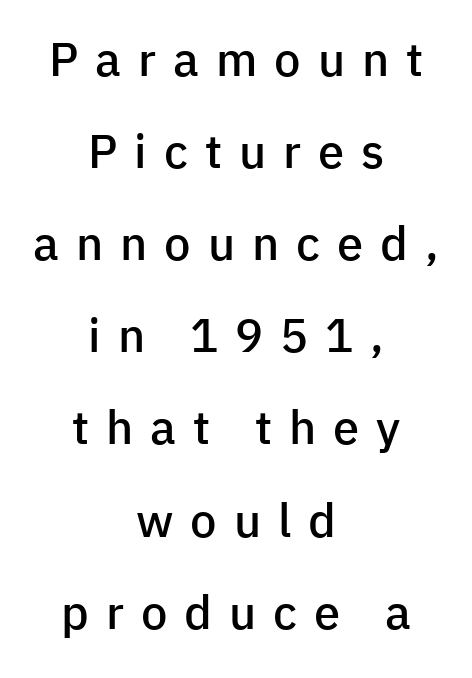
The image shows 47 px semibold sans-serif type, upright; set centered, loose line spacing (1.96x), unusually wide letter spacing (+0.36 em), not underlined; low stroke contrast and a medium x-height.
